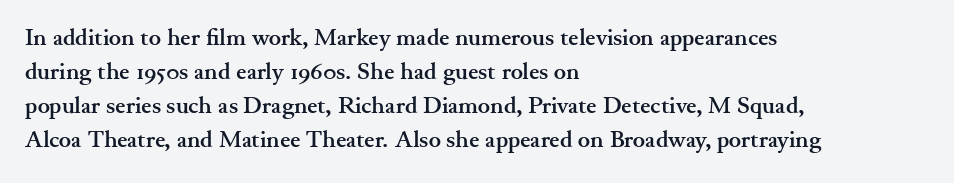
The image shows 23 px bold type, upright; set left-aligned, normal line spacing (1.48x), normal letter spacing, not underlined.
